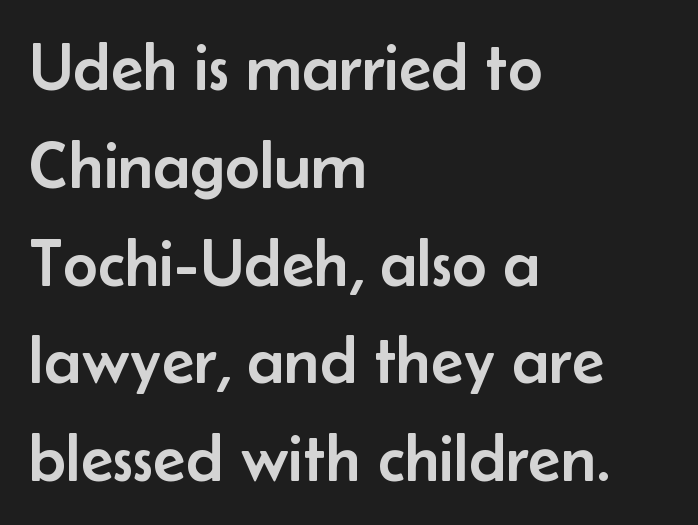
Italic? Not at all — the glyphs are vertical. The face used here is a sans, in the tradition of grotesques and geometrics. Descenders hang freely into open space. The face used here is proportionally spaced, like ordinary book or web type.
